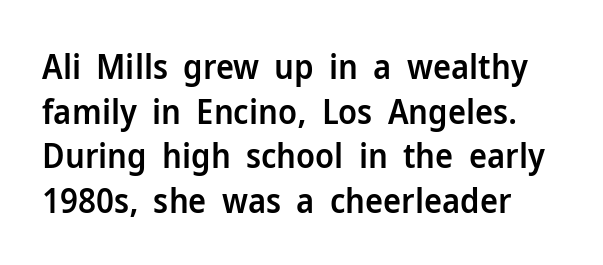
The image shows 34 px semibold sans-serif type, upright; set normal line spacing (1.31x), normal letter spacing, not underlined; low stroke contrast and a medium x-height.
